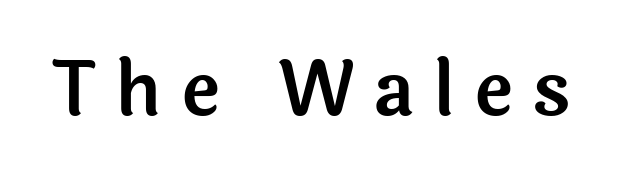
{"serif": "no", "italic": "no", "width": "normal", "x_height": "medium", "monospaced": "no", "underline": "no", "letter_spacing": "wide", "letter_spacing_em": 0.25, "glyph_px": 75}
